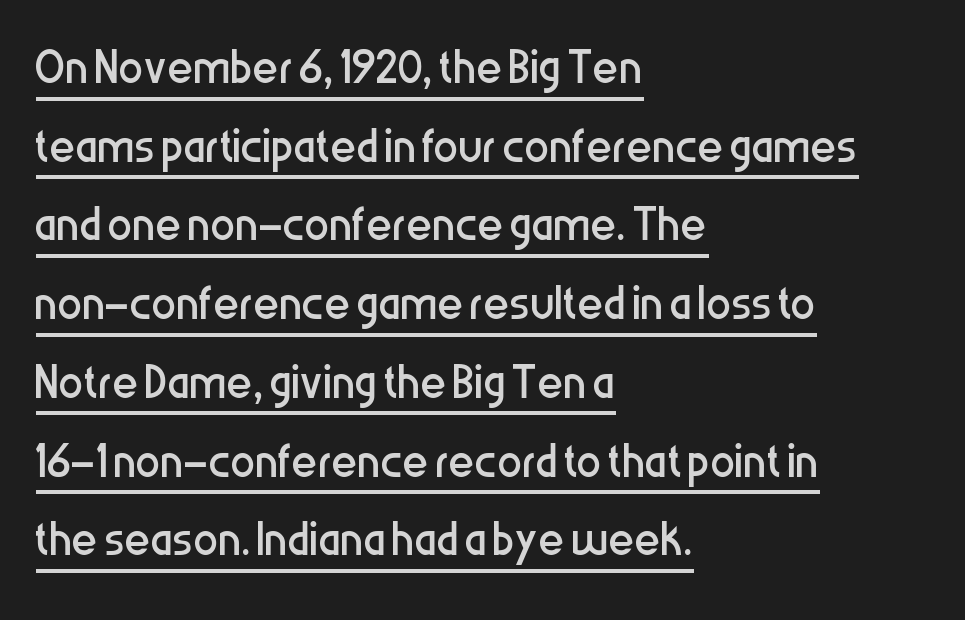
Compared with typical body copy, the letter spacing here is the same. Does the type have serifs? No, each stem ends abruptly. Beneath each row of characters lies a ruled line. The rag falls on the right side of this text block. Vertical strokes here are truly vertical.
